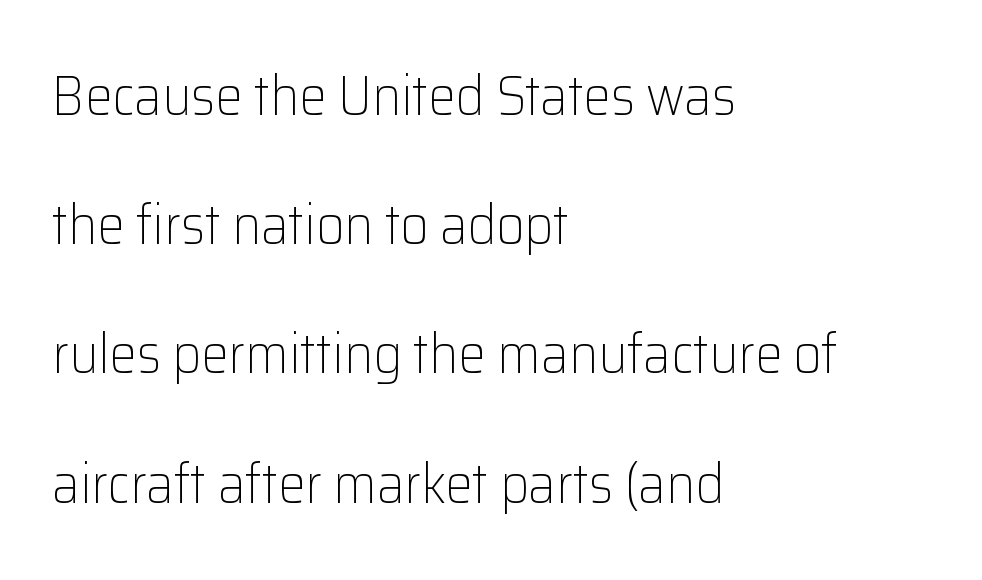
Q: Is the text bold? A: No.
Q: Is the text italic (slanted)? A: No, it is upright.
Q: Is the typeface a serif or a sans-serif typeface? A: Sans-serif.
Q: Is the text underlined? A: No.
Q: How is the paragraph aligned? A: Left-aligned.
Q: Is the spacing between letters normal or unusually wide? A: Normal.
Q: Is the spacing between lines tight, normal or loose? A: Loose.
Q: Width (condensed, normal, or wide)? A: Normal.
Q: Stroke contrast? A: Low.
Q: x-height? A: Medium.
Q: Monospaced? A: No.
